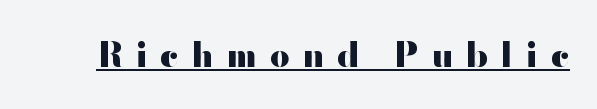
Q: Is the text bold? A: Yes.
Q: Is the text italic (slanted)? A: No, it is upright.
Q: Is the typeface a serif or a sans-serif typeface? A: Sans-serif.
Q: Is the text underlined? A: Yes.
Q: Is the spacing between letters normal or unusually wide? A: Unusually wide.
Q: Width (condensed, normal, or wide)? A: Wide.
Q: Stroke contrast? A: High.
Q: x-height? A: Small.
Q: Monospaced? A: No.
